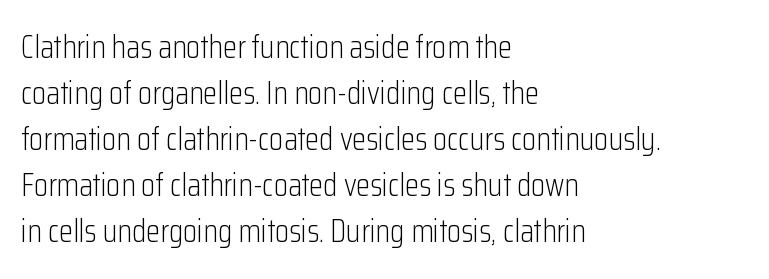
When letters stand straight like this, we call the style roman or upright. The cut favours lightness, reaching ordinary text weight at its darkest. Note the varied advance widths — an 'i' is clearly narrower than an 'm'. Caption: standard tracking, unaltered. Examine the stroke ends and you'll find no serifs. The space directly below the letters is spotless.
